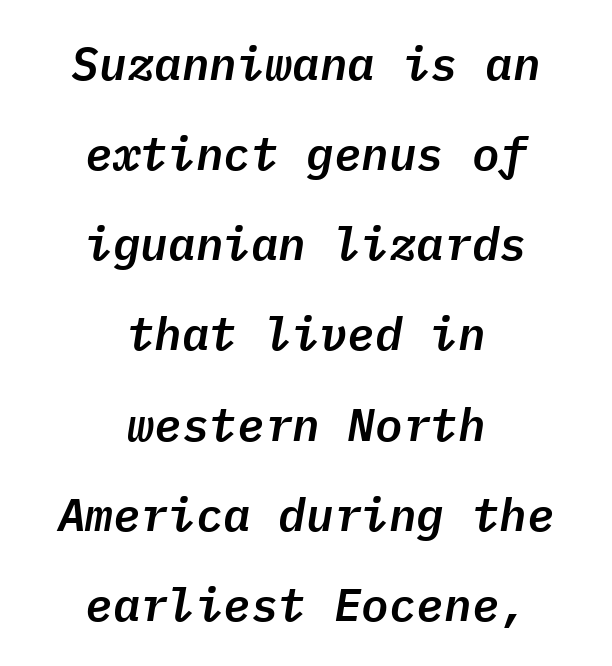
The image shows 46 px text type, italic (leaning right), monospaced; set centered, loose line spacing (1.96x), normal letter spacing, not underlined; low stroke contrast and a medium x-height.
